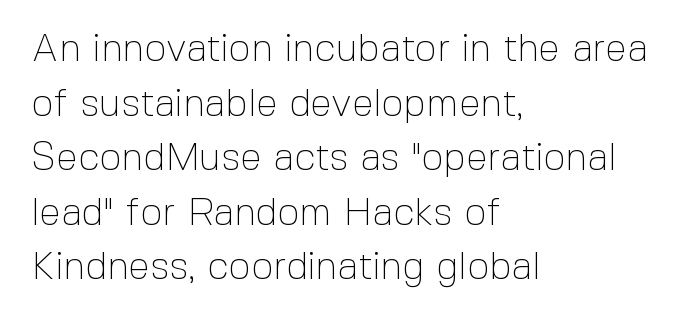
These lines are rendered in a variable-pitch font. The glyphs in this specimen are sans serif. This is the regular roman posture of the typeface. A typesetter would call this leading conventional body-copy spacing.
